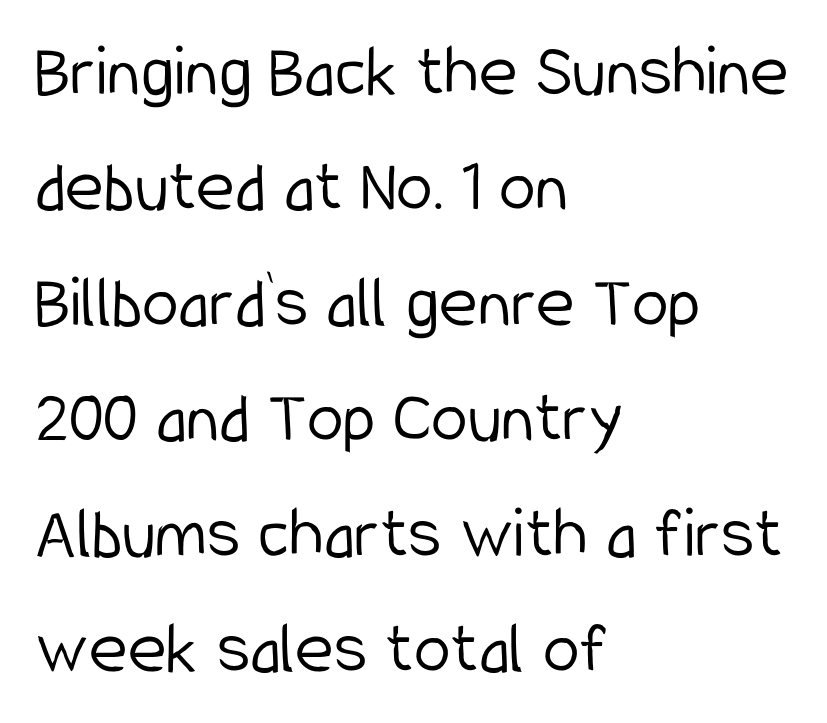
Nope, not italic — everything's standing straight. Short note: letters normally spaced. The characters are drawn with everyday or finer stroke widths. Caption: multi-line text, flush left, ragged right.
